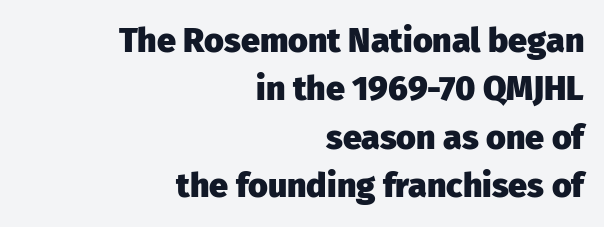
Q: Is the text bold? A: Yes.
Q: Is the text italic (slanted)? A: No, it is upright.
Q: Is the typeface a serif or a sans-serif typeface? A: Sans-serif.
Q: Is the text underlined? A: No.
Q: How is the paragraph aligned? A: Right-aligned.
Q: Is the spacing between letters normal or unusually wide? A: Normal.
Q: Is the spacing between lines tight, normal or loose? A: Normal.
Q: Width (condensed, normal, or wide)? A: Normal.
Q: Stroke contrast? A: Low.
Q: x-height? A: Medium.
Q: Monospaced? A: No.
